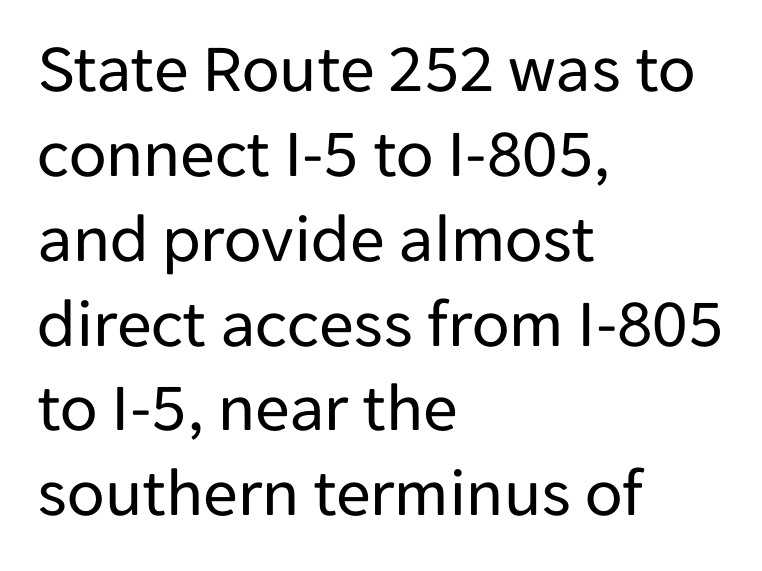
The image shows 69 px regular-weight sans-serif type, upright; set left-aligned, line spacing 1.23x, normal letter spacing, not underlined; low stroke contrast and a medium x-height.
